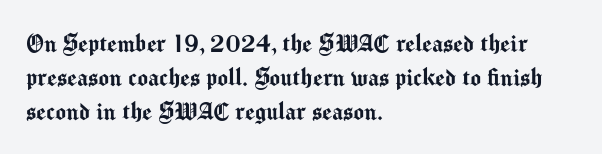
Q: Is the text italic (slanted)? A: No, it is upright.
Q: Is the typeface a serif or a sans-serif typeface? A: Sans-serif.
Q: Is the text underlined? A: No.
Q: How is the paragraph aligned? A: Left-aligned.
Q: Is the spacing between letters normal or unusually wide? A: Normal.
Q: Width (condensed, normal, or wide)? A: Normal.
Q: Stroke contrast? A: Medium.
Q: x-height? A: Medium.
Q: Monospaced? A: No.
